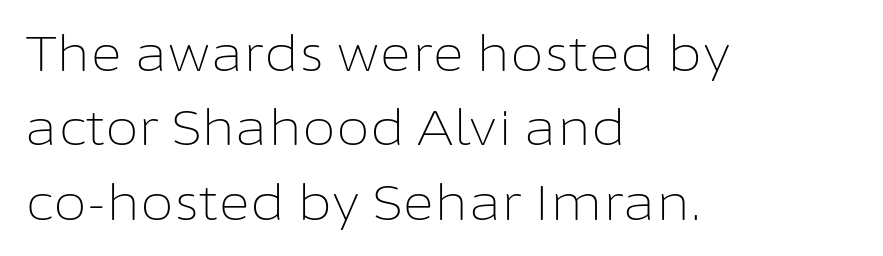
Descenders are the only things crossing below the line. The passage shown is typed in a proportional face where columns would drift. The letterforms sit at book weight or below. What stands out about the letter spacing? Nothing — it is the standard amount.
